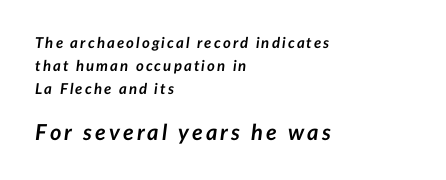
The image shows 22 px bold type, italic (leaning right); set left-aligned, normal line spacing (1.54x), not underlined; the second (bottom) block is 1.47x larger.
